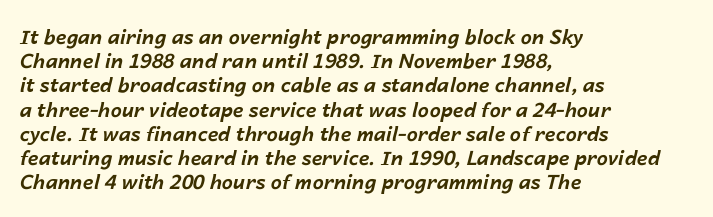
{"italic": "yes", "lean": "right", "slant_degrees": 14, "bold": "yes", "underline": "no", "align": "left", "line_spacing_ratio": 1.21, "letter_spacing": "normal", "letter_spacing_em": 0.0, "glyph_px": 20}
